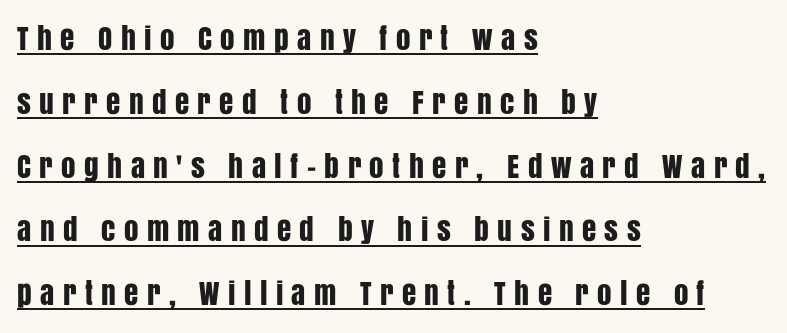
{"serif": "no", "italic": "no", "width": "condensed", "stroke_contrast": "low", "x_height": "large", "monospaced": "no", "underline": "yes", "align": "left", "line_spacing": "loose", "line_spacing_ratio": 2.2, "letter_spacing": "wide", "letter_spacing_em": 0.29, "glyph_px": 29}
